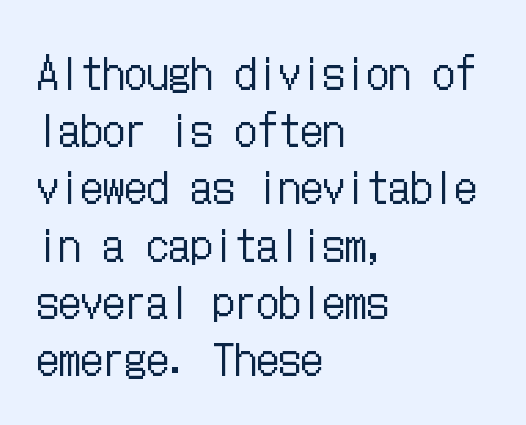
Each line starts at the same left margin while the right side varies. Interline gaps are of average width in this sample. The strokes are not fattened; the text isn't bold. Is the letter spacing exaggerated? No — it looks like the ordinary default.
